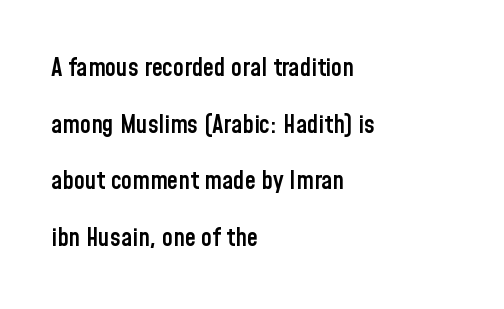
{"italic": "no", "bold": "semi", "underline": "no", "align": "left", "line_spacing": "loose", "line_spacing_ratio": 2.27, "letter_spacing": "normal", "letter_spacing_em": 0.0, "glyph_px": 25}
